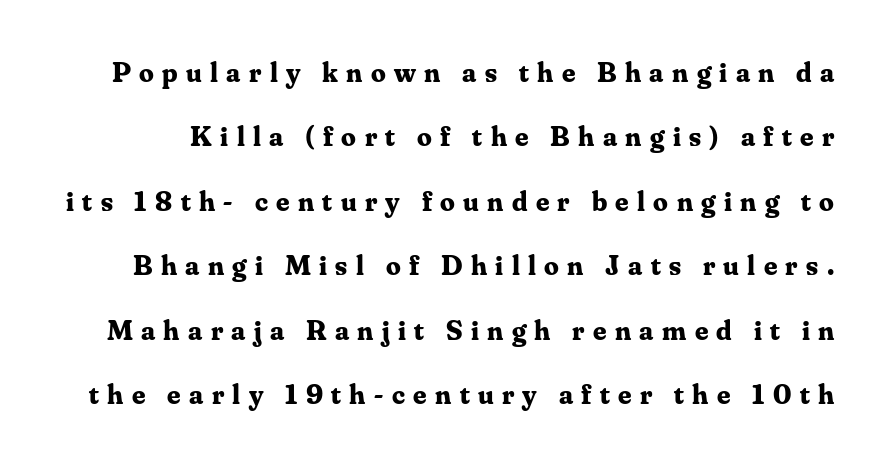
{"serif": "yes", "italic": "no", "bold": "yes", "weight": "bold", "width": "normal", "stroke_contrast": "medium", "x_height": "small", "monospaced": "no", "underline": "no", "line_spacing": "loose", "line_spacing_ratio": 2.22, "letter_spacing": "wide", "letter_spacing_em": 0.29, "glyph_px": 29}
